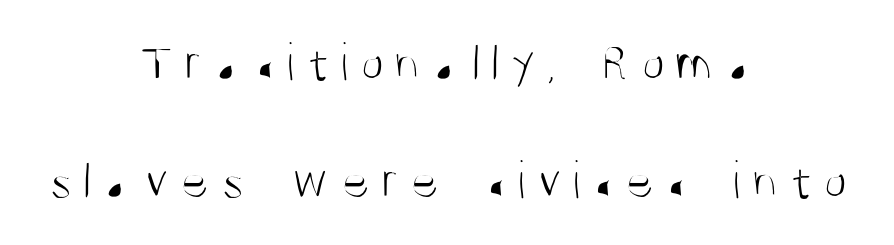
{"serif": "no", "italic": "no", "bold": "no", "weight": "light", "width": "condensed", "stroke_contrast": "medium", "x_height": "large", "monospaced": "no", "underline": "no", "align": "center", "line_spacing": "loose", "line_spacing_ratio": 2.18, "letter_spacing": "wide", "letter_spacing_em": 0.2, "glyph_px": 54}
